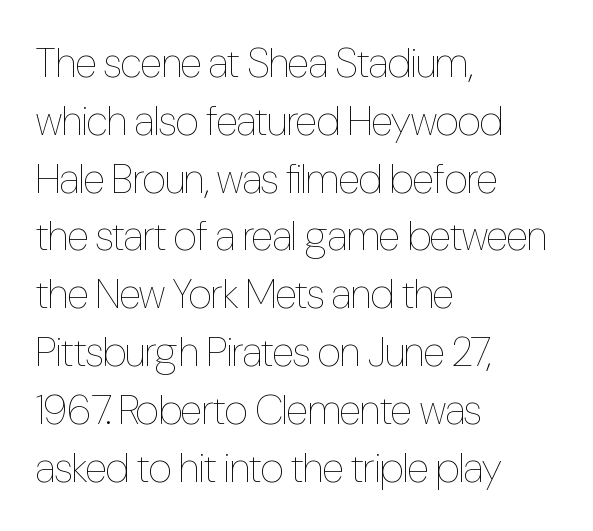
The image shows 41 px thin, condensed type, upright; set left-aligned, normal line spacing (1.41x), normal letter spacing, not underlined; low stroke contrast and a medium x-height.
